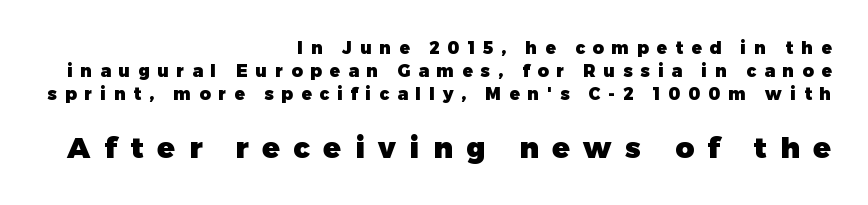
Q: Is the text bold? A: Yes.
Q: Is the text italic (slanted)? A: No, it is upright.
Q: Is the typeface a serif or a sans-serif typeface? A: Sans-serif.
Q: Is the text underlined? A: No.
Q: How is the paragraph aligned? A: Right-aligned.
Q: Is the spacing between letters normal or unusually wide? A: Unusually wide.
Q: Is the spacing between lines tight, normal or loose? A: Normal.
Q: Which block of text is set in a larger size, the first (top) or the second (bottom)? A: The second (bottom) one.
Q: Width (condensed, normal, or wide)? A: Normal.
Q: Stroke contrast? A: Low.
Q: x-height? A: Medium.
Q: Monospaced? A: No.
